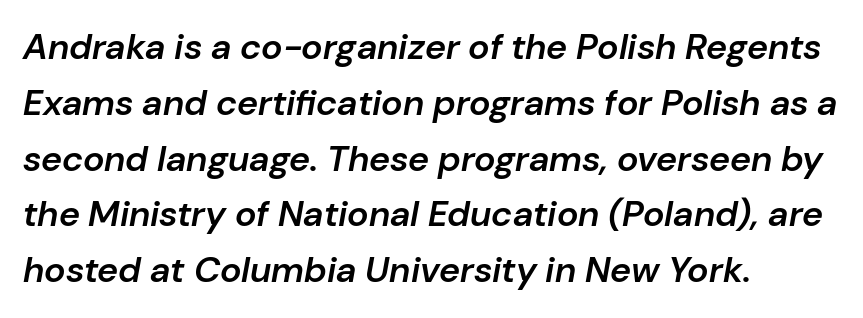
{"italic": "yes", "lean": "right", "slant_degrees": 10, "bold": "semi", "weight": "semibold", "width": "normal", "stroke_contrast": "low", "x_height": "medium", "monospaced": "no", "underline": "no", "align": "left", "line_spacing": "normal", "line_spacing_ratio": 1.55, "letter_spacing": "normal", "letter_spacing_em": 0.0, "glyph_px": 36}
